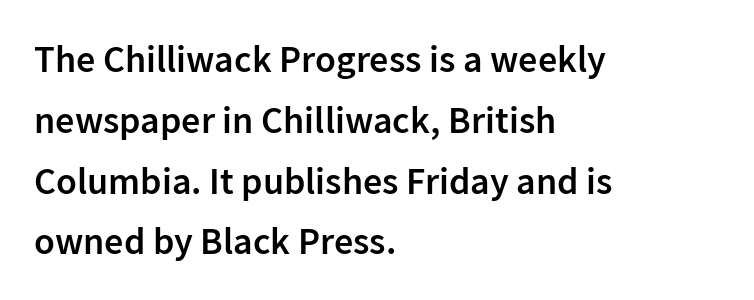
{"serif": "no", "italic": "no", "bold": "semi", "weight": "semibold", "width": "normal", "stroke_contrast": "low", "x_height": "medium", "monospaced": "no", "underline": "no", "align": "left", "line_spacing": "normal", "line_spacing_ratio": 1.6, "letter_spacing": "normal", "letter_spacing_em": 0.0, "glyph_px": 38}
